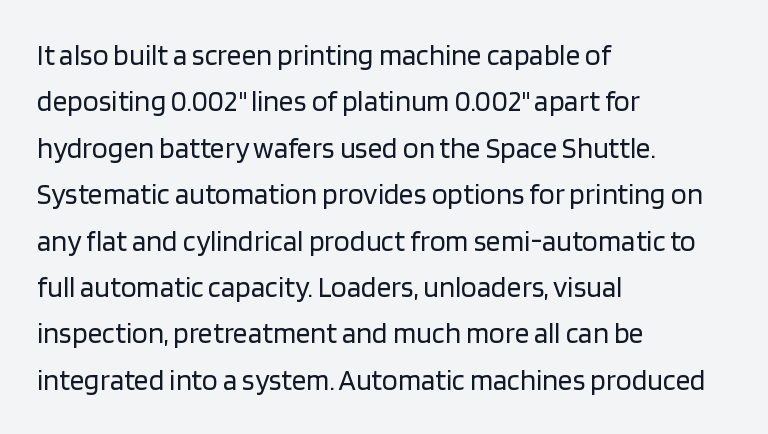
{"serif": "no", "italic": "no", "bold": "no", "weight": "regular", "width": "normal", "stroke_contrast": "low", "x_height": "large", "monospaced": "no", "underline": "no", "align": "left", "line_spacing": "normal", "line_spacing_ratio": 1.6, "letter_spacing": "normal", "letter_spacing_em": 0.0, "glyph_px": 29}
